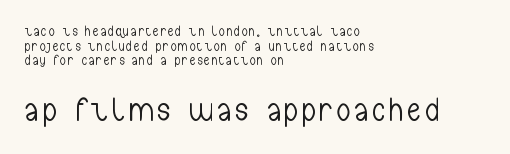
Q: Is the text bold? A: No.
Q: Is the text italic (slanted)? A: No, it is upright.
Q: Is the typeface a serif or a sans-serif typeface? A: Sans-serif.
Q: Is the text underlined? A: No.
Q: How is the paragraph aligned? A: Left-aligned.
Q: Is the spacing between lines tight, normal or loose? A: Tight.
Q: Which block of text is set in a larger size, the first (top) or the second (bottom)? A: The second (bottom) one.
Q: Width (condensed, normal, or wide)? A: Condensed.
Q: Stroke contrast? A: Low.
Q: x-height? A: Medium.
Q: Monospaced? A: No.
